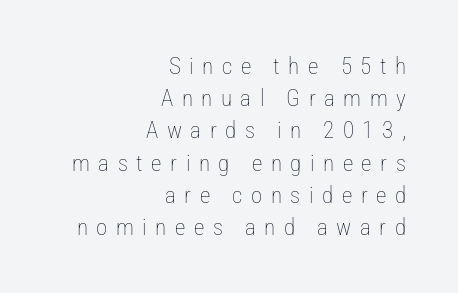
The image shows 23 px text type, upright; set right-aligned, normal line spacing (1.4x), unusually wide letter spacing (+0.37 em), not underlined.
